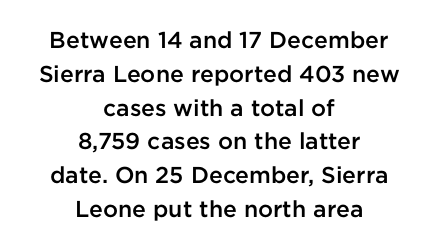
Check under the words: just untouched page. A normal amount of white space separates one row of letters from the next. This is the in-between weight designers call semibold or demi. The paragraph shown floats in the horizontal middle.
